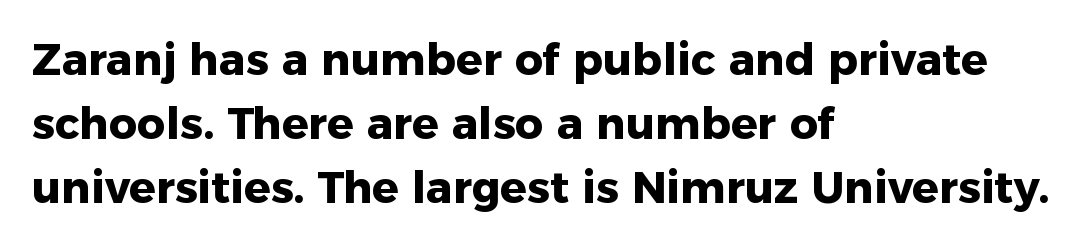
The image shows 44 px heavy sans-serif type, upright; set left-aligned, normal line spacing (1.46x), normal letter spacing, not underlined; low stroke contrast and a medium x-height.
